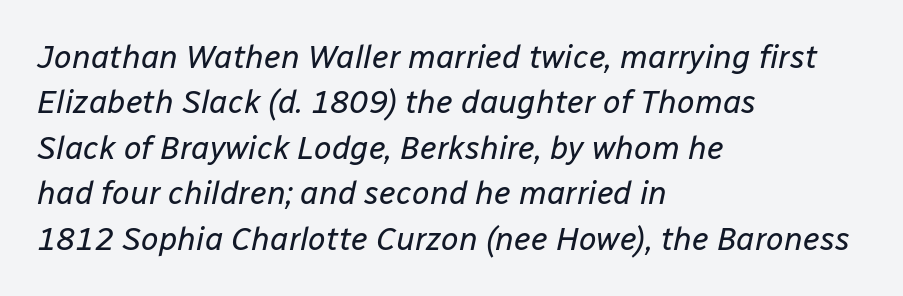
Q: Is the text bold? A: No.
Q: Is the text italic (slanted)? A: Yes, it leans right by about 12 degrees.
Q: Is the text underlined? A: No.
Q: How is the paragraph aligned? A: Left-aligned.
Q: Is the spacing between letters normal or unusually wide? A: Normal.
Q: Is the spacing between lines tight, normal or loose? A: Normal.
Q: Width (condensed, normal, or wide)? A: Normal.
Q: Stroke contrast? A: Low.
Q: x-height? A: Medium.
Q: Monospaced? A: No.
